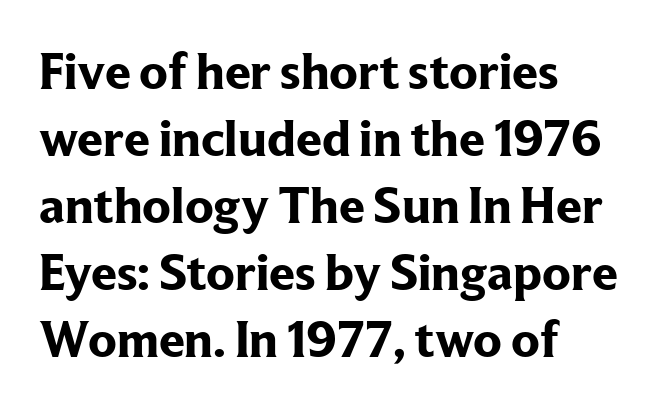
{"serif": "yes", "italic": "no", "bold": "yes", "weight": "bold", "width": "normal", "stroke_contrast": "low", "x_height": "medium", "monospaced": "no", "underline": "no", "align": "left", "line_spacing": "normal", "line_spacing_ratio": 1.29, "letter_spacing": "normal", "letter_spacing_em": 0.0, "glyph_px": 52}
